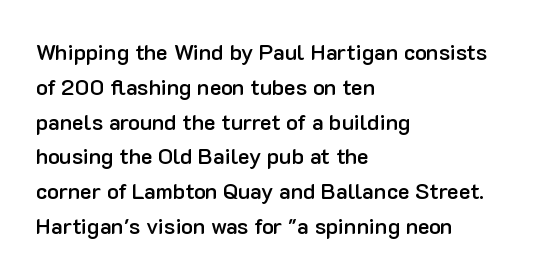
Q: Is the text bold? A: Semi-bold.
Q: Is the text italic (slanted)? A: No, it is upright.
Q: Is the text underlined? A: No.
Q: How is the paragraph aligned? A: Left-aligned.
Q: Is the spacing between letters normal or unusually wide? A: Normal.
Q: Is the spacing between lines tight, normal or loose? A: Normal.
